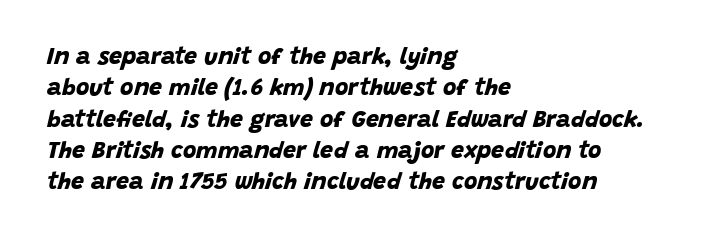
{"bold": "yes", "underline": "no", "align": "left", "line_spacing": "normal", "line_spacing_ratio": 1.36, "letter_spacing": "normal", "letter_spacing_em": 0.0, "glyph_px": 23}
